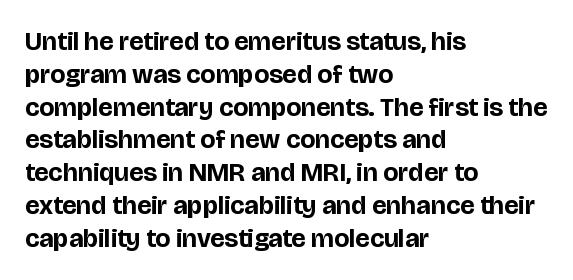
Q: Is the text bold? A: Yes.
Q: Is the text italic (slanted)? A: No, it is upright.
Q: Is the text underlined? A: No.
Q: How is the paragraph aligned? A: Left-aligned.
Q: Is the spacing between letters normal or unusually wide? A: Normal.
Q: Is the spacing between lines tight, normal or loose? A: Normal.
